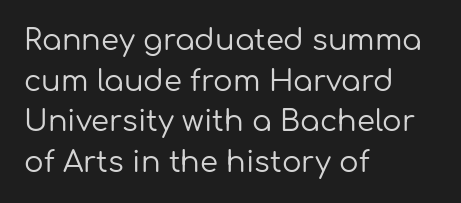
No word sits above an underline. The typography opts for an upright posture over an oblique one. Examine the stroke ends and you'll find no serifs. Summary of vertical rhythm: regular, with standard interline spacing. Stroke mass is kept to a normal reading level or below.
